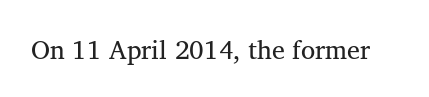
{"bold": "no", "underline": "no", "letter_spacing": "normal", "letter_spacing_em": 0.0, "glyph_px": 26}
